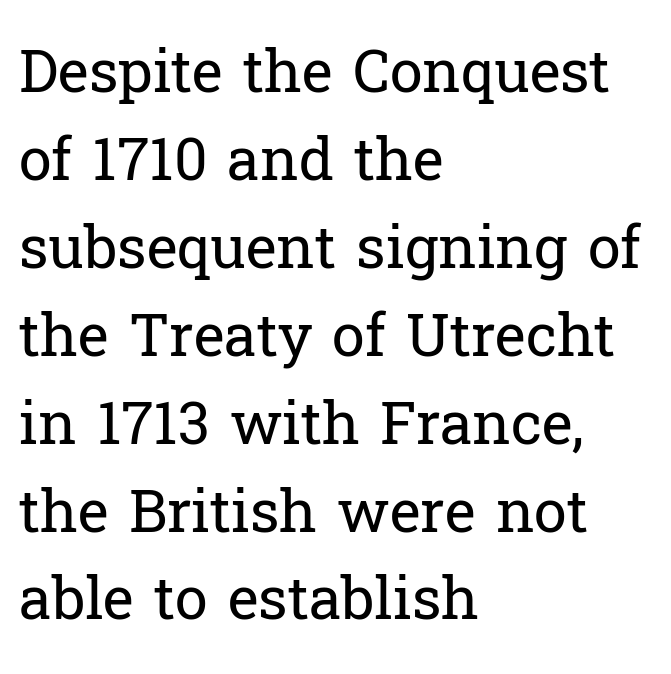
The image shows 59 px regular-weight serif type, upright; set left-aligned, normal line spacing (1.49x), normal letter spacing, not underlined; low stroke contrast and a medium x-height.
